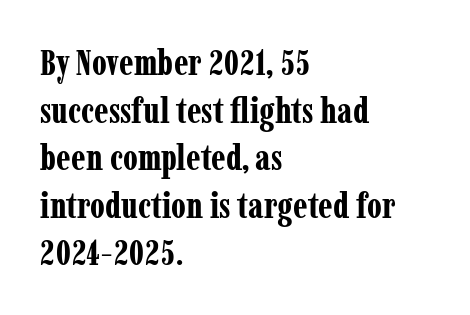
{"serif": "yes", "italic": "no", "bold": "yes", "weight": "bold", "width": "condensed", "stroke_contrast": "low", "x_height": "medium", "monospaced": "no", "underline": "no", "align": "left", "line_spacing": "normal", "line_spacing_ratio": 1.32, "letter_spacing": "normal", "letter_spacing_em": 0.0, "glyph_px": 36}
